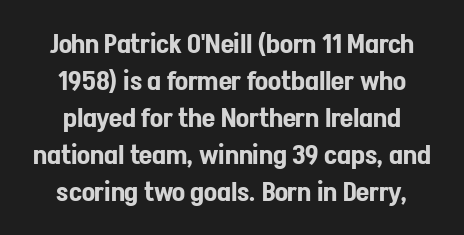
How are the letters spaced? Ordinarily, with no added tracking. Interline gaps are of average width in this sample. The lettering holds an erect, upright posture throughout. The space directly below the letters is spotless.
